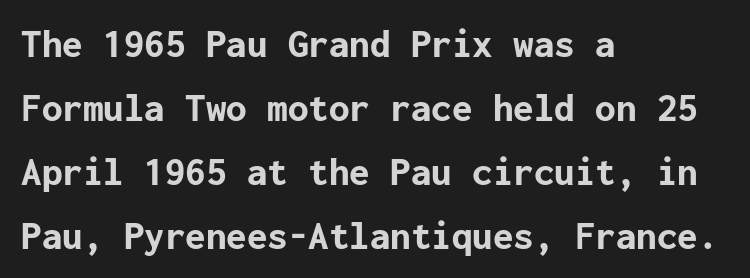
The image shows 41 px bold sans-serif type, upright; set left-aligned, normal line spacing (1.56x), normal letter spacing, not underlined; low stroke contrast and a medium x-height.
